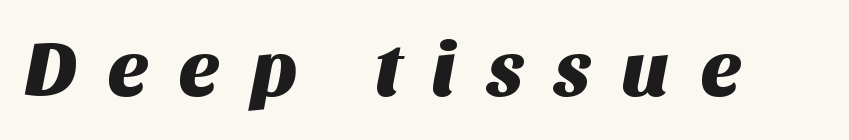
A sans-serif font was chosen for this passage. The string is rendered with underlining switched off. Character widths vary here, with narrow letters taking less room than wide ones. The tracking reads as deliberately expanded to a designer's eye.
